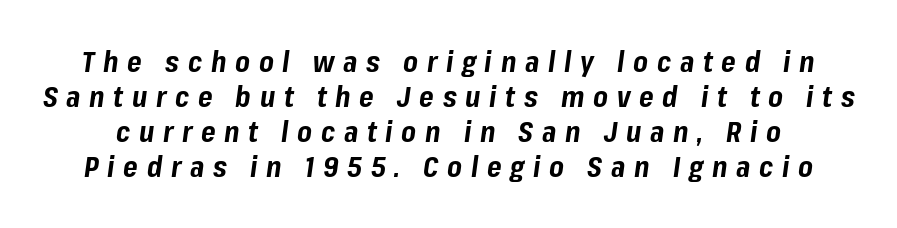
Q: Is the text bold? A: Yes.
Q: Is the text italic (slanted)? A: Yes, it leans right by about 8 degrees.
Q: Is the text underlined? A: No.
Q: Is the spacing between letters normal or unusually wide? A: Unusually wide.
Q: Is the spacing between lines tight, normal or loose? A: Normal.
Q: Width (condensed, normal, or wide)? A: Normal.
Q: Stroke contrast? A: Low.
Q: x-height? A: Medium.
Q: Monospaced? A: No.
